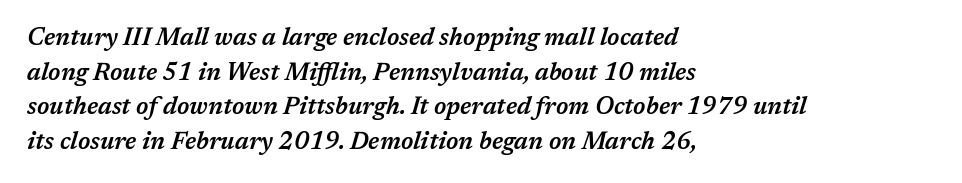
The font's italic variant was chosen for this text. Whoever set this chose a conventional vertical rhythm. Visually the block forms a straight wall on the left and a jagged coastline on the right. In terms of letterspacing, this is plain default setting. Unmarked baselines from the first word to the last.
